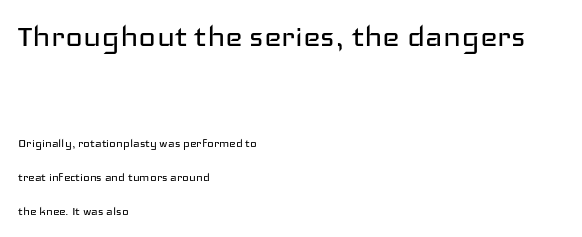
{"serif": "no", "italic": "no", "bold": "no", "weight": "regular", "width": "wide", "stroke_contrast": "low", "x_height": "medium", "monospaced": "no", "underline": "no", "align": "left", "line_spacing": "loose", "line_spacing_ratio": 2.4, "letter_spacing": "normal", "letter_spacing_em": 0.0, "larger_block": "first", "size_ratio": 2.64, "glyph_px": 37}
